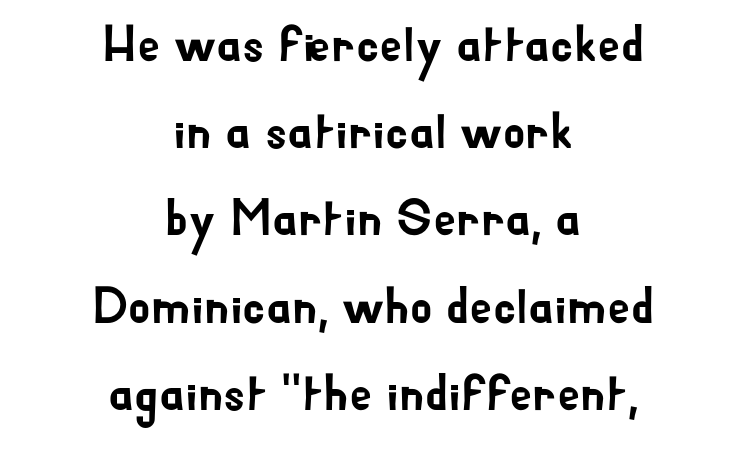
The letters advance in unequal steps, a hallmark of proportional type. The passage shown is not underscored anywhere. A roman cut, with each character standing at attention. The text block is weighted toward neither margin, spreading evenly from the middle.
